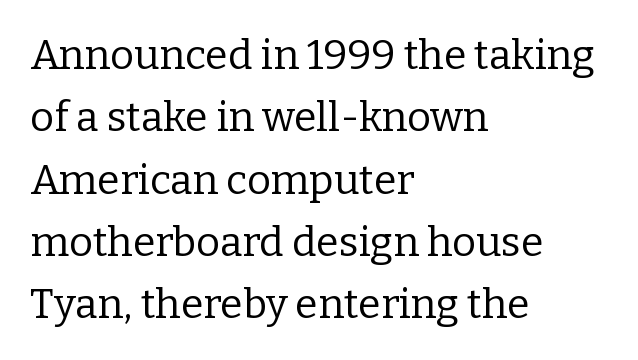
Q: Is the text bold? A: No.
Q: Is the text italic (slanted)? A: No, it is upright.
Q: Is the typeface a serif or a sans-serif typeface? A: Serif.
Q: Is the text underlined? A: No.
Q: How is the paragraph aligned? A: Left-aligned.
Q: Is the spacing between letters normal or unusually wide? A: Normal.
Q: Is the spacing between lines tight, normal or loose? A: Normal.
Q: Width (condensed, normal, or wide)? A: Normal.
Q: Stroke contrast? A: Low.
Q: x-height? A: Medium.
Q: Monospaced? A: No.
